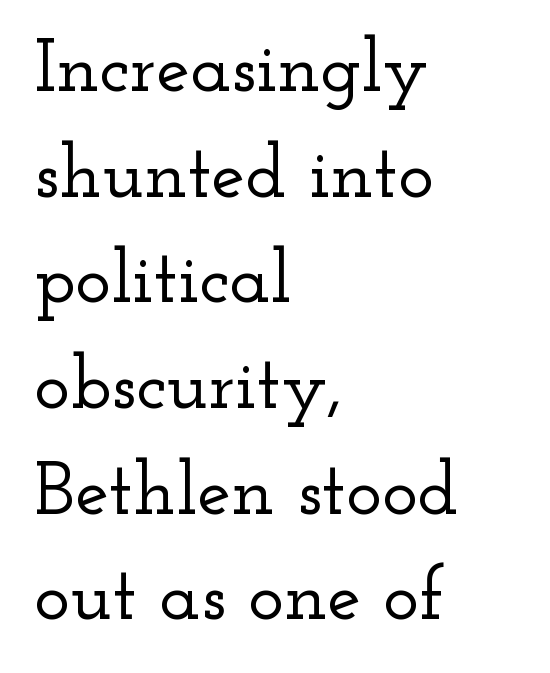
{"serif": "yes", "italic": "no", "width": "wide", "stroke_contrast": "low", "x_height": "small", "monospaced": "no", "underline": "no", "align": "left", "line_spacing": "normal", "line_spacing_ratio": 1.39, "letter_spacing": "normal", "letter_spacing_em": 0.0, "glyph_px": 76}
